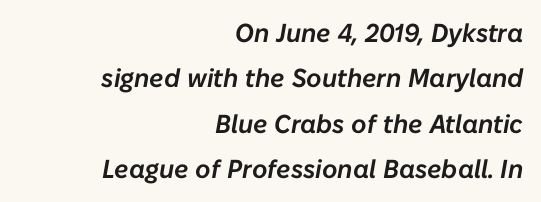
The image shows 26 px text type, italic (leaning right); set right-aligned, line spacing 1.75x, normal letter spacing, not underlined.
